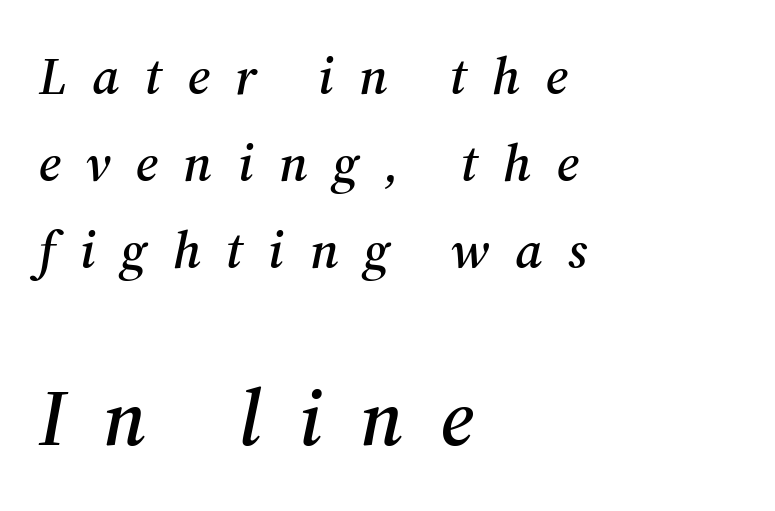
Q: Is the text italic (slanted)? A: Yes, it leans right by about 12 degrees.
Q: Is the typeface a serif or a sans-serif typeface? A: Serif.
Q: Is the text underlined? A: No.
Q: How is the paragraph aligned? A: Left-aligned.
Q: Is the spacing between letters normal or unusually wide? A: Unusually wide.
Q: Is the spacing between lines tight, normal or loose? A: Normal.
Q: Which block of text is set in a larger size, the first (top) or the second (bottom)? A: The second (bottom) one.
Q: Width (condensed, normal, or wide)? A: Normal.
Q: Stroke contrast? A: Medium.
Q: x-height? A: Medium.
Q: Monospaced? A: No.
